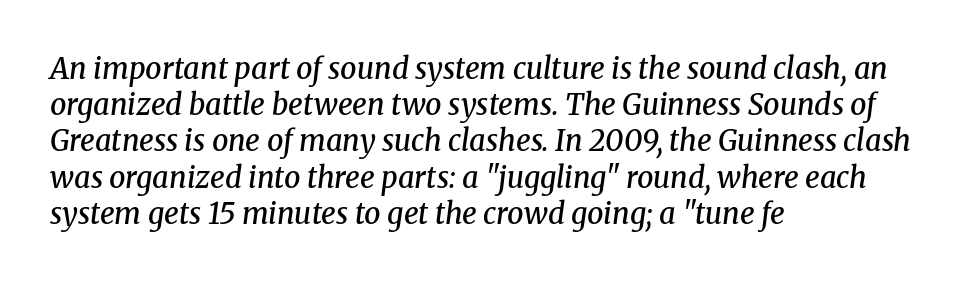
The image shows 29 px semibold serif type, italic (leaning right); set left-aligned, normal line spacing (1.25x), normal letter spacing, not underlined; medium stroke contrast and a medium x-height.
